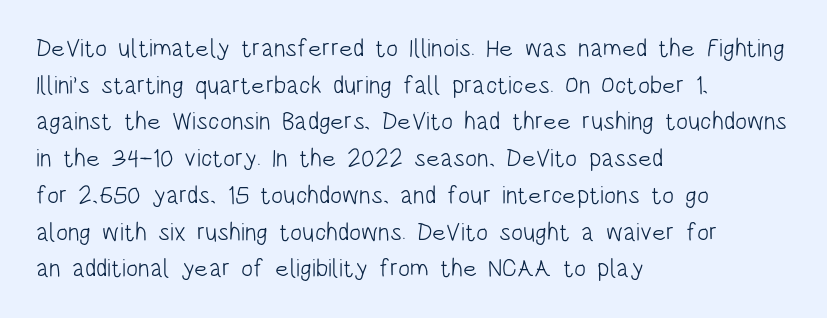
Weight: in the light-to-regular range. In CSS terms this would be text-align: left. The letters stand straight up with perfectly vertical stems. Each new line begins a customary step beneath the previous one. Characters follow at the spacing the type designer built in.
